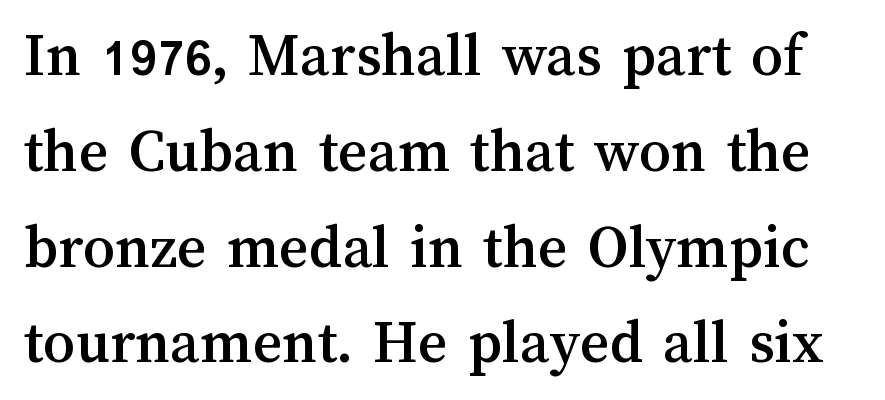
The image shows 63 px text type, upright; set normal line spacing (1.52x), normal letter spacing, not underlined; medium stroke contrast and a medium x-height.
